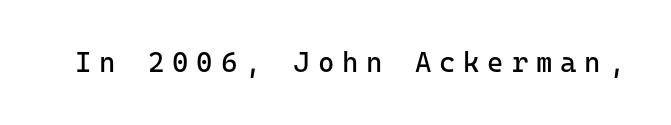
{"serif": "no", "italic": "no", "bold": "no", "weight": "regular", "width": "normal", "stroke_contrast": "low", "x_height": "medium", "underline": "no", "letter_spacing": "wide", "letter_spacing_em": 0.28, "glyph_px": 28}
